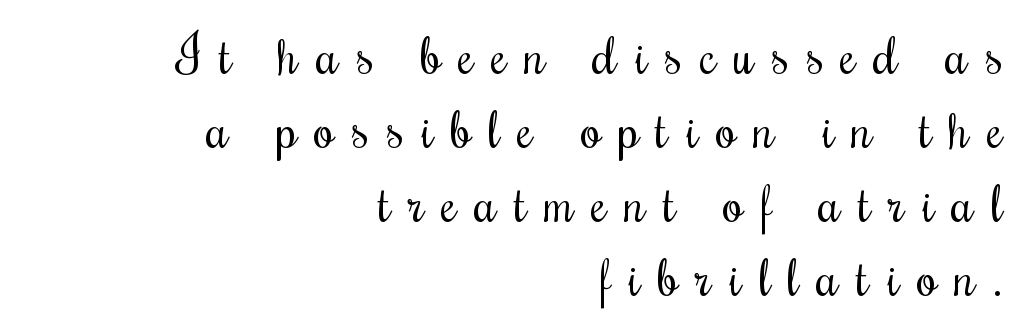
A normal amount of white space separates one row of letters from the next. Character widths vary here, with narrow letters taking less room than wide ones. In CSS terms this would be text-align: right. Counters stay open thanks to moderate or lighter strokes.
